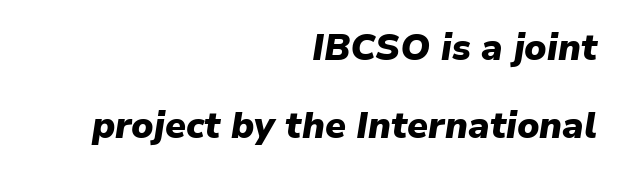
Q: Is the text bold? A: Yes.
Q: Is the text italic (slanted)? A: Yes, it leans right by about 9 degrees.
Q: Is the text underlined? A: No.
Q: How is the paragraph aligned? A: Right-aligned.
Q: Is the spacing between letters normal or unusually wide? A: Normal.
Q: Is the spacing between lines tight, normal or loose? A: Loose.
Q: Width (condensed, normal, or wide)? A: Normal.
Q: Stroke contrast? A: Low.
Q: x-height? A: Medium.
Q: Monospaced? A: No.
